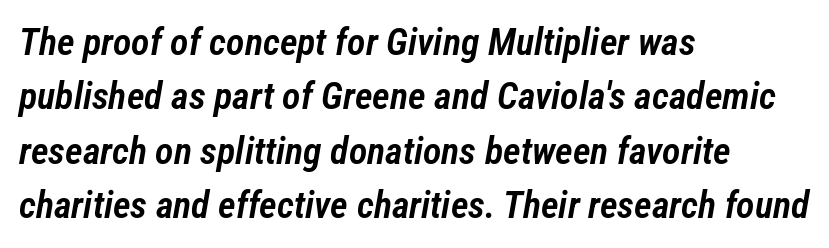
The image shows 38 px semibold, condensed type, italic (leaning right); set left-aligned, normal line spacing (1.43x), normal letter spacing, not underlined; low stroke contrast and a medium x-height.
